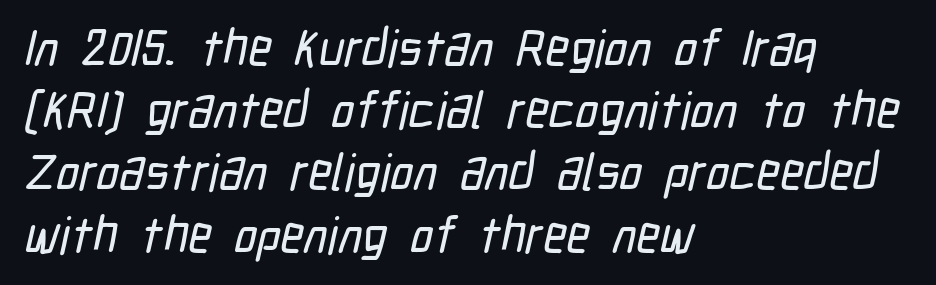
The image shows 51 px condensed sans-serif type; set left-aligned, line spacing 1.22x, normal letter spacing, not underlined; low stroke contrast and a medium x-height.
